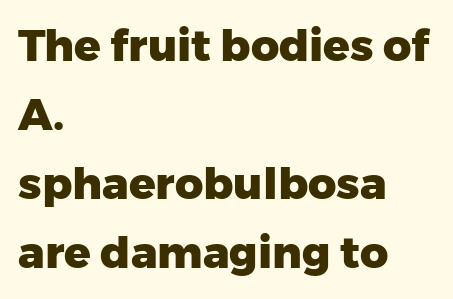
Q: Is the text bold? A: Yes.
Q: Is the text italic (slanted)? A: No, it is upright.
Q: Is the typeface a serif or a sans-serif typeface? A: Sans-serif.
Q: Is the text underlined? A: No.
Q: How is the paragraph aligned? A: Left-aligned.
Q: Is the spacing between letters normal or unusually wide? A: Normal.
Q: Is the spacing between lines tight, normal or loose? A: Normal.
Q: Width (condensed, normal, or wide)? A: Normal.
Q: Stroke contrast? A: Low.
Q: x-height? A: Medium.
Q: Monospaced? A: No.
